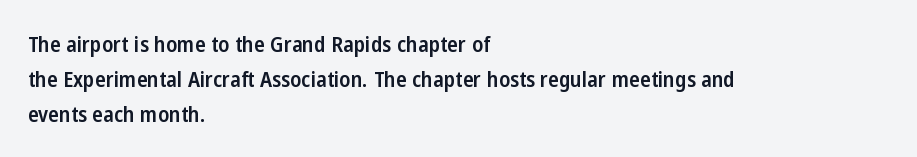
{"italic": "no", "bold": "semi", "underline": "no", "align": "left", "line_spacing": "normal", "line_spacing_ratio": 1.58, "letter_spacing": "normal", "letter_spacing_em": 0.0, "glyph_px": 22}
